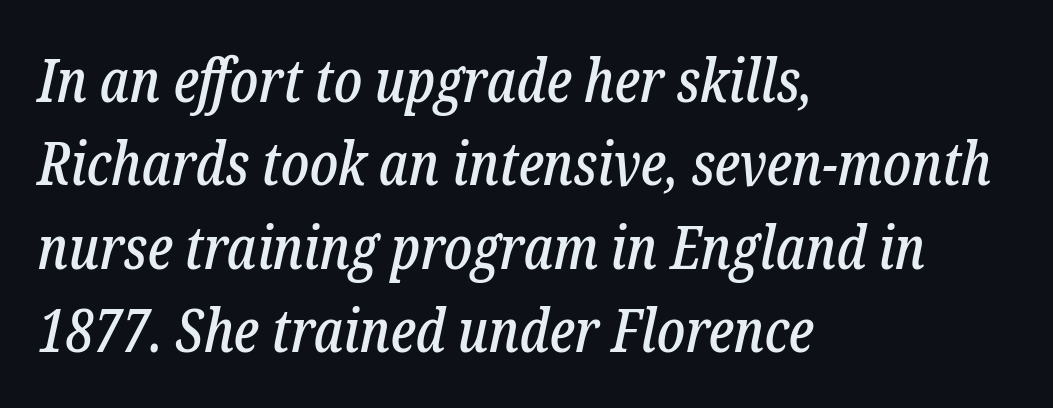
Q: Is the text italic (slanted)? A: Yes, it leans right by about 12 degrees.
Q: Is the typeface a serif or a sans-serif typeface? A: Serif.
Q: Is the text underlined? A: No.
Q: How is the paragraph aligned? A: Left-aligned.
Q: Is the spacing between letters normal or unusually wide? A: Normal.
Q: Is the spacing between lines tight, normal or loose? A: Normal.
Q: Width (condensed, normal, or wide)? A: Condensed.
Q: Stroke contrast? A: Low.
Q: x-height? A: Medium.
Q: Monospaced? A: No.
